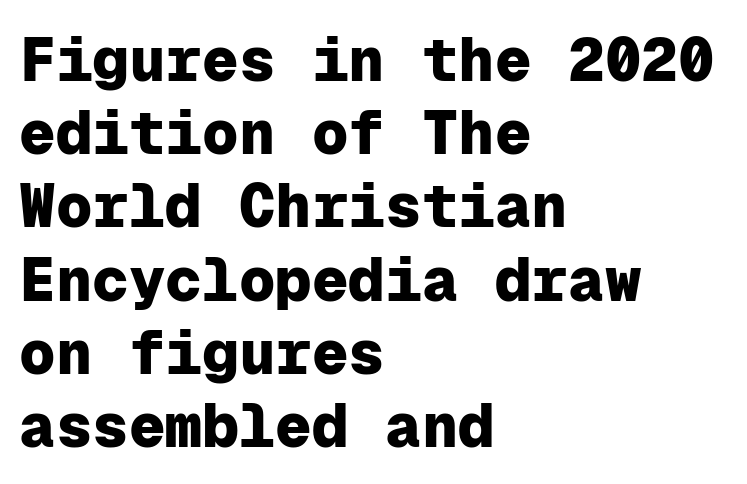
Each glyph is drawn with heavy, bold strokes. Every character here occupies the same horizontal width, giving the sample a typewriter-like rhythm. This rendering uses left alignment, leaving the right contour irregular. The line texture is even and compact thanks to regular tracking. This rendering features lettering with no underline.
